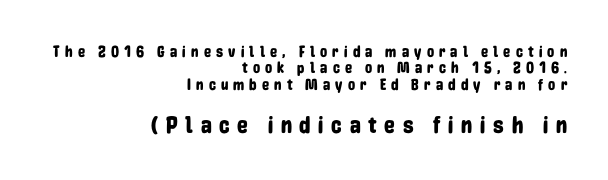
Q: Is the text italic (slanted)? A: No, it is upright.
Q: Is the text underlined? A: No.
Q: How is the paragraph aligned? A: Right-aligned.
Q: Is the spacing between letters normal or unusually wide? A: Unusually wide.
Q: Is the spacing between lines tight, normal or loose? A: Tight.
Q: Which block of text is set in a larger size, the first (top) or the second (bottom)? A: The second (bottom) one.
